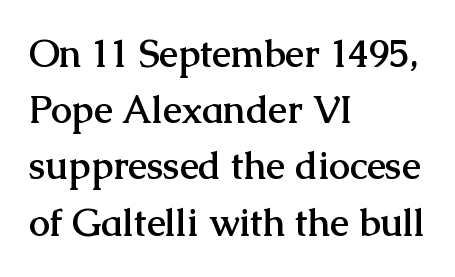
Q: Is the text bold? A: Yes.
Q: Is the text italic (slanted)? A: No, it is upright.
Q: Is the typeface a serif or a sans-serif typeface? A: Serif.
Q: Is the text underlined? A: No.
Q: How is the paragraph aligned? A: Left-aligned.
Q: Is the spacing between letters normal or unusually wide? A: Normal.
Q: Is the spacing between lines tight, normal or loose? A: Normal.
Q: Width (condensed, normal, or wide)? A: Normal.
Q: Stroke contrast? A: Medium.
Q: x-height? A: Medium.
Q: Monospaced? A: No.
